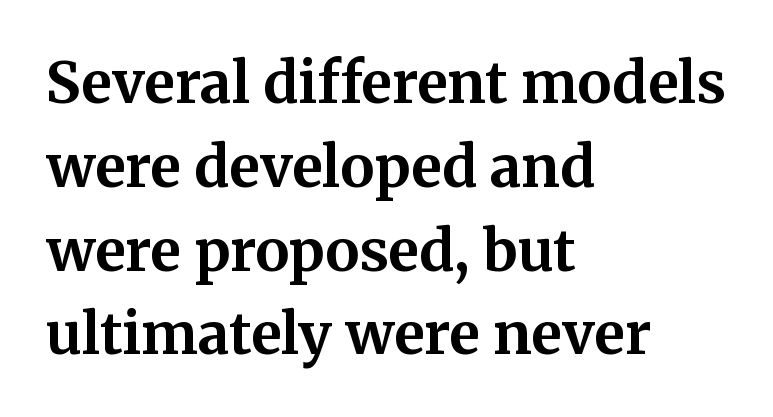
The image shows 57 px bold serif type, upright; set left-aligned, normal line spacing (1.47x), normal letter spacing, not underlined; medium stroke contrast and a medium x-height.
